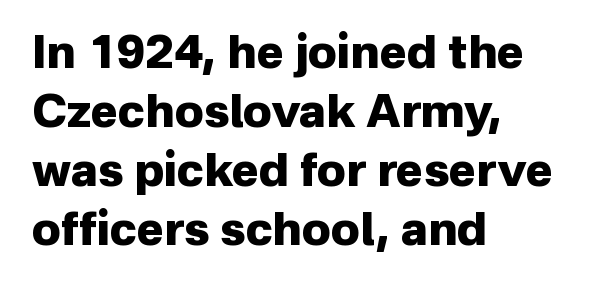
The image shows 46 px heavy sans-serif type, upright; set left-aligned, normal line spacing (1.28x), normal letter spacing, not underlined; low stroke contrast and a medium x-height.
